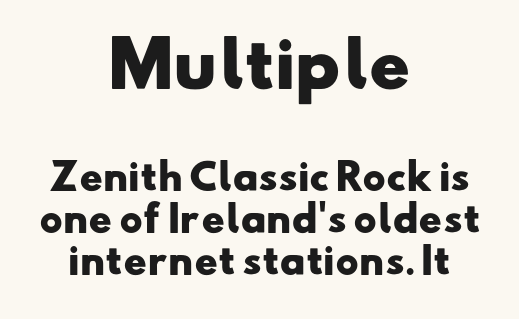
{"serif": "no", "bold": "yes", "weight": "heavy", "width": "wide", "stroke_contrast": "low", "x_height": "small", "monospaced": "no", "underline": "no", "align": "center", "line_spacing_ratio": 1.2, "letter_spacing": "normal", "letter_spacing_em": 0.0, "larger_block": "first", "size_ratio": 1.77, "glyph_px": 62}
